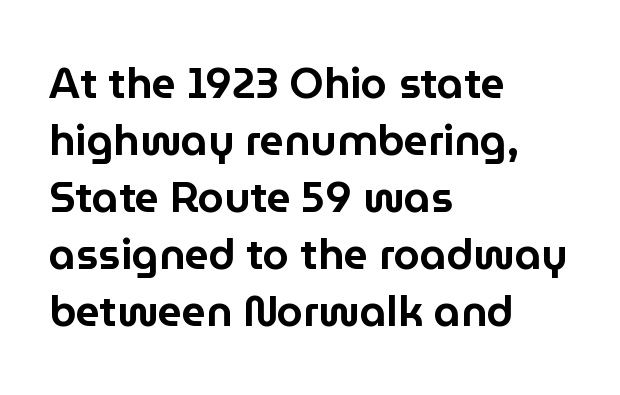
{"serif": "no", "italic": "no", "width": "normal", "stroke_contrast": "low", "x_height": "medium", "monospaced": "no", "underline": "no", "align": "left", "line_spacing": "normal", "line_spacing_ratio": 1.36, "letter_spacing": "normal", "letter_spacing_em": 0.0, "glyph_px": 42}
